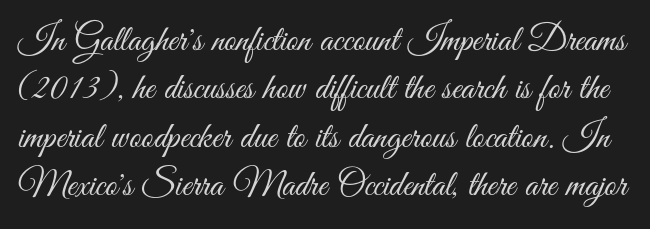
Q: Is the text bold? A: No.
Q: Is the text italic (slanted)? A: Yes.
Q: Is the typeface a serif or a sans-serif typeface? A: Sans-serif.
Q: Is the text underlined? A: No.
Q: Is the spacing between letters normal or unusually wide? A: Normal.
Q: Is the spacing between lines tight, normal or loose? A: Normal.
Q: Width (condensed, normal, or wide)? A: Condensed.
Q: Stroke contrast? A: Medium.
Q: x-height? A: Small.
Q: Monospaced? A: No.
